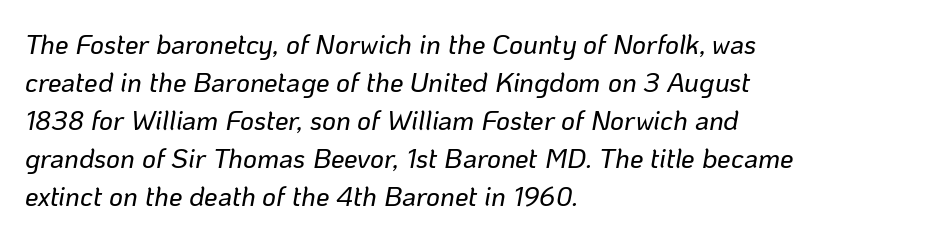
The image shows 27 px text type, italic (leaning right); set left-aligned, normal line spacing (1.41x), normal letter spacing, not underlined.
